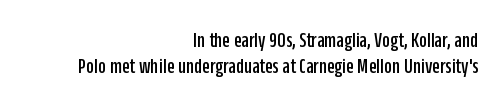
Q: Is the text italic (slanted)? A: No, it is upright.
Q: Is the text underlined? A: No.
Q: How is the paragraph aligned? A: Right-aligned.
Q: Is the spacing between letters normal or unusually wide? A: Normal.
